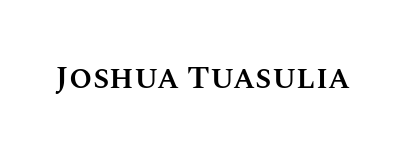
The image shows 33 px semibold type, upright; set normal letter spacing, not underlined; medium stroke contrast and a large x-height.
